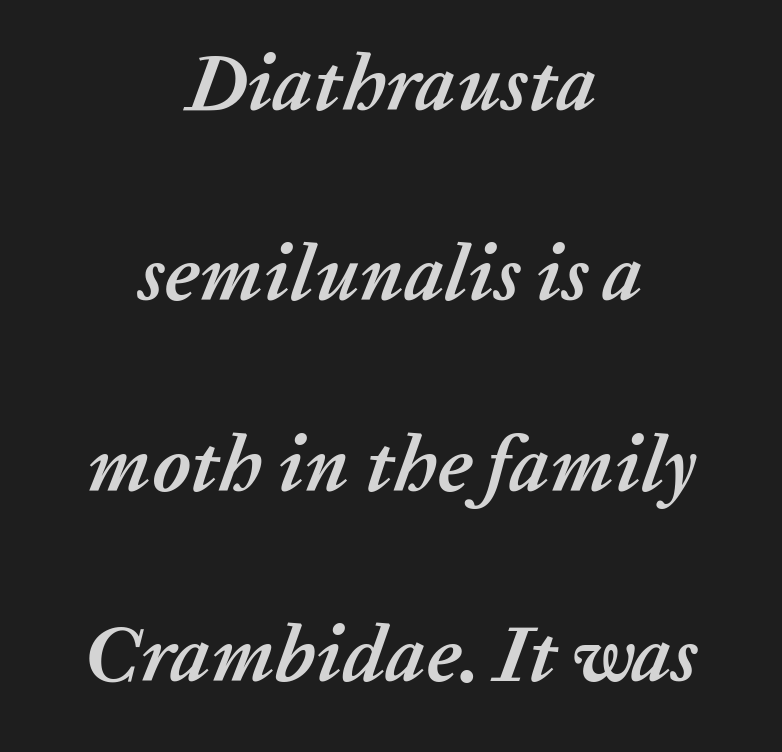
{"italic": "yes", "lean": "right", "slant_degrees": 20, "bold": "yes", "weight": "semibold", "width": "normal", "stroke_contrast": "low", "x_height": "medium", "monospaced": "no", "underline": "no", "align": "center", "line_spacing": "loose", "line_spacing_ratio": 2.41, "letter_spacing": "normal", "letter_spacing_em": 0.0, "glyph_px": 79}
